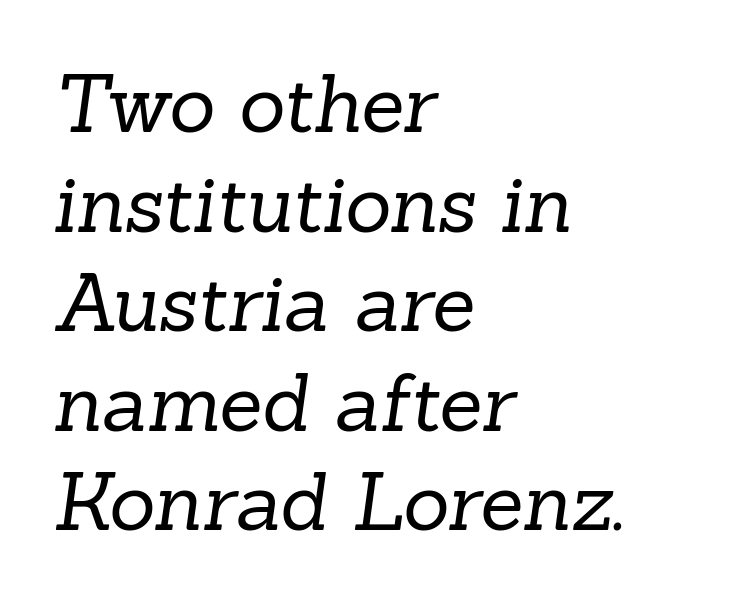
These lines are composed in type with serifs. The font sits on the lighter half of the weight spectrum, regular included. Each row of text sits above clean, open space. Is the letter spacing exaggerated? No — it looks like the ordinary default.
